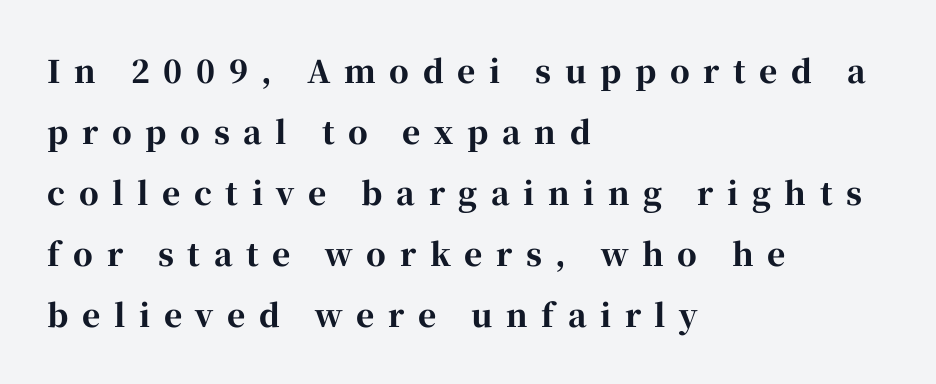
Teacher's note: observe the even left margin — that is flush-left alignment. Notice how thick the strokes are: this is what a full bold looks like. Posture: straight, roman, zero tilt. A typesetter would call this heavily tracked-out type.
